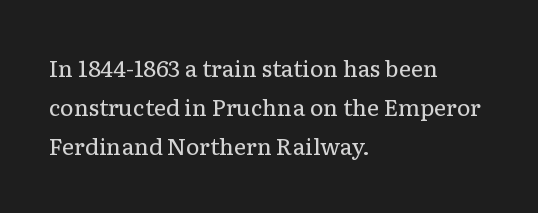
Q: Is the text bold? A: No.
Q: Is the text italic (slanted)? A: No, it is upright.
Q: Is the text underlined? A: No.
Q: How is the paragraph aligned? A: Left-aligned.
Q: Is the spacing between letters normal or unusually wide? A: Normal.
Q: Is the spacing between lines tight, normal or loose? A: Normal.
